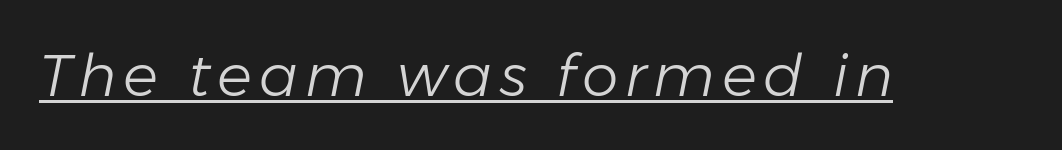
{"italic": "yes", "lean": "right", "slant_degrees": 11, "bold": "no", "weight": "light", "width": "normal", "stroke_contrast": "low", "x_height": "medium", "monospaced": "no", "underline": "yes", "glyph_px": 58}
